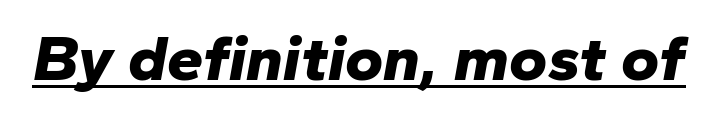
{"italic": "yes", "lean": "right", "slant_degrees": 10, "bold": "yes", "weight": "bold", "width": "normal", "stroke_contrast": "low", "x_height": "medium", "monospaced": "no", "underline": "yes", "letter_spacing": "normal", "letter_spacing_em": 0.0, "glyph_px": 65}
